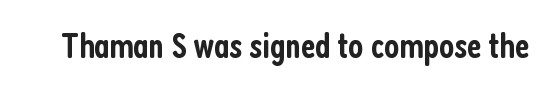
The image shows 36 px semibold, condensed sans-serif type, upright; set normal letter spacing, not underlined; low stroke contrast and a medium x-height.
